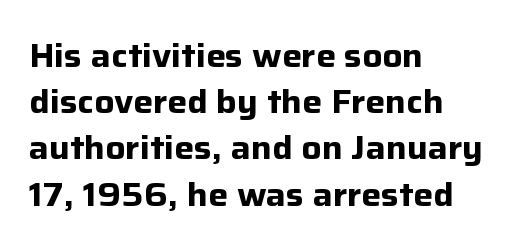
{"serif": "no", "italic": "no", "bold": "yes", "weight": "bold", "width": "normal", "stroke_contrast": "low", "x_height": "medium", "monospaced": "no", "underline": "no", "align": "left", "line_spacing": "normal", "line_spacing_ratio": 1.4, "letter_spacing": "normal", "letter_spacing_em": 0.0, "glyph_px": 33}
